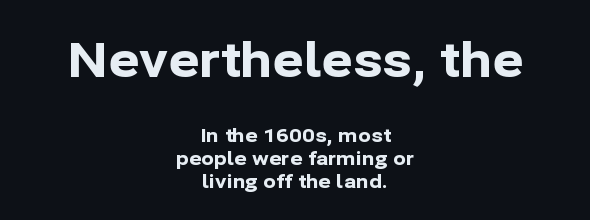
Q: Is the text bold? A: Yes.
Q: Is the text italic (slanted)? A: No, it is upright.
Q: Is the typeface a serif or a sans-serif typeface? A: Sans-serif.
Q: Is the text underlined? A: No.
Q: How is the paragraph aligned? A: Centered.
Q: Is the spacing between letters normal or unusually wide? A: Normal.
Q: Which block of text is set in a larger size, the first (top) or the second (bottom)? A: The first (top) one.
Q: Width (condensed, normal, or wide)? A: Normal.
Q: Stroke contrast? A: Low.
Q: x-height? A: Medium.
Q: Monospaced? A: No.
